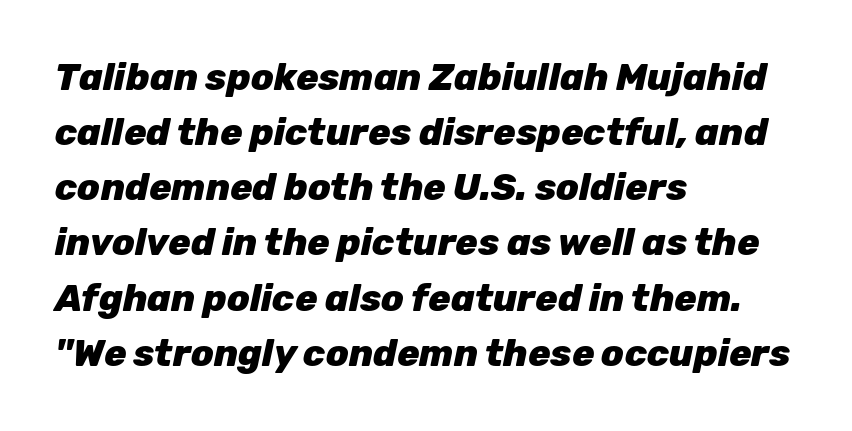
{"italic": "yes", "lean": "right", "slant_degrees": 12, "bold": "yes", "weight": "heavy", "width": "normal", "stroke_contrast": "low", "x_height": "medium", "monospaced": "no", "underline": "no", "align": "left", "line_spacing": "normal", "line_spacing_ratio": 1.49, "letter_spacing": "normal", "letter_spacing_em": 0.0, "glyph_px": 37}
